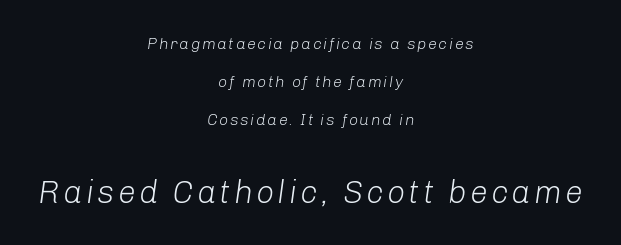
{"italic": "yes", "lean": "right", "slant_degrees": 8, "bold": "no", "weight": "light", "width": "normal", "stroke_contrast": "low", "x_height": "medium", "monospaced": "no", "underline": "no", "align": "center", "line_spacing": "loose", "line_spacing_ratio": 2.37, "larger_block": "second", "size_ratio": 2.0, "glyph_px": 32}
